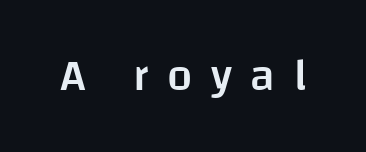
The image shows 45 px semibold sans-serif type, upright; set unusually wide letter spacing (+0.41 em), not underlined; low stroke contrast and a large x-height.
